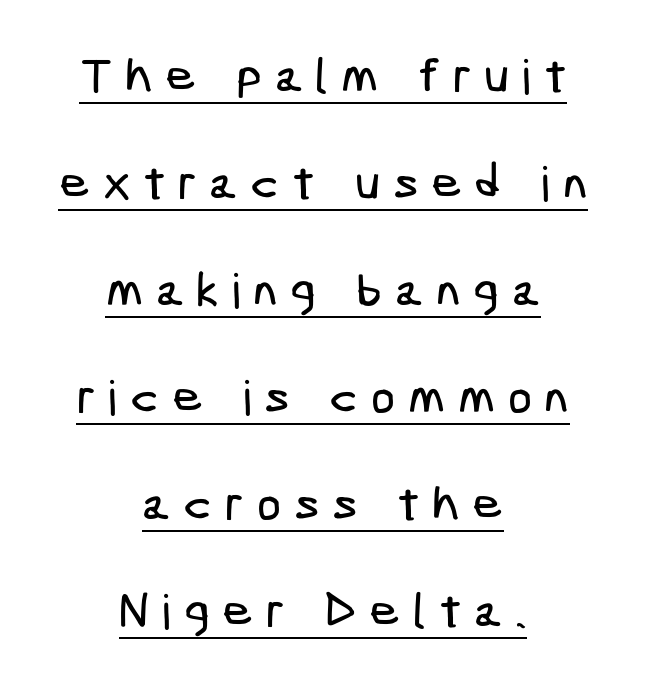
The gaps between neighbouring characters are conspicuously large. Looks like someone drew a line under every word here. The compositor balanced each line on the midline. Does the leading feel generous? Absolutely, it's lavish.
